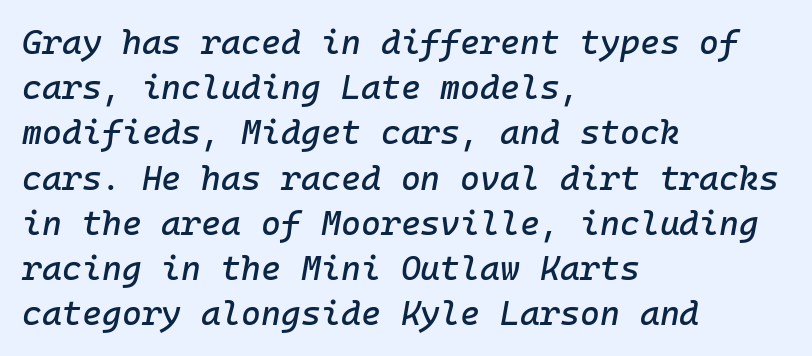
Q: Is the text italic (slanted)? A: Yes, it leans right by about 10 degrees.
Q: Is the text underlined? A: No.
Q: How is the paragraph aligned? A: Left-aligned.
Q: Is the spacing between letters normal or unusually wide? A: Normal.
Q: Is the spacing between lines tight, normal or loose? A: Normal.
Q: Width (condensed, normal, or wide)? A: Normal.
Q: Stroke contrast? A: Low.
Q: x-height? A: Medium.
Q: Monospaced? A: Yes.
